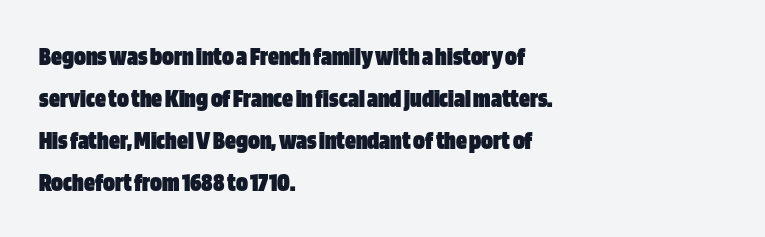
The face used here has the dense, thick strokes of a bold. Students, observe: this is what conventionally led text looks like. Notice how the stems are strictly vertical — no italics here. The setting favours the left margin, as ordinary paragraphs usually do.
